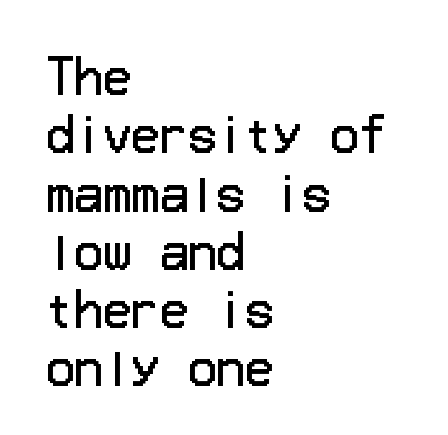
Q: Is the text bold? A: No.
Q: Is the text italic (slanted)? A: No, it is upright.
Q: Is the typeface a serif or a sans-serif typeface? A: Sans-serif.
Q: Is the text underlined? A: No.
Q: How is the paragraph aligned? A: Left-aligned.
Q: Is the spacing between letters normal or unusually wide? A: Normal.
Q: Width (condensed, normal, or wide)? A: Normal.
Q: Stroke contrast? A: Low.
Q: x-height? A: Medium.
